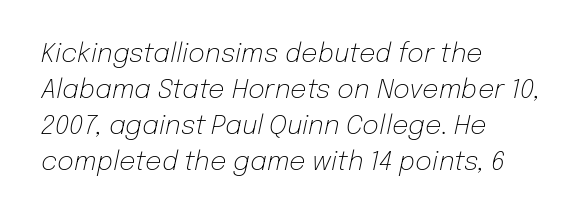
Caption: standard tracking, unaltered. The lettering tilts uniformly, giving the passage an italic look. All the whitespace from short lines collects on the right. Each stroke keeps to a modest, everyday thickness or less.
